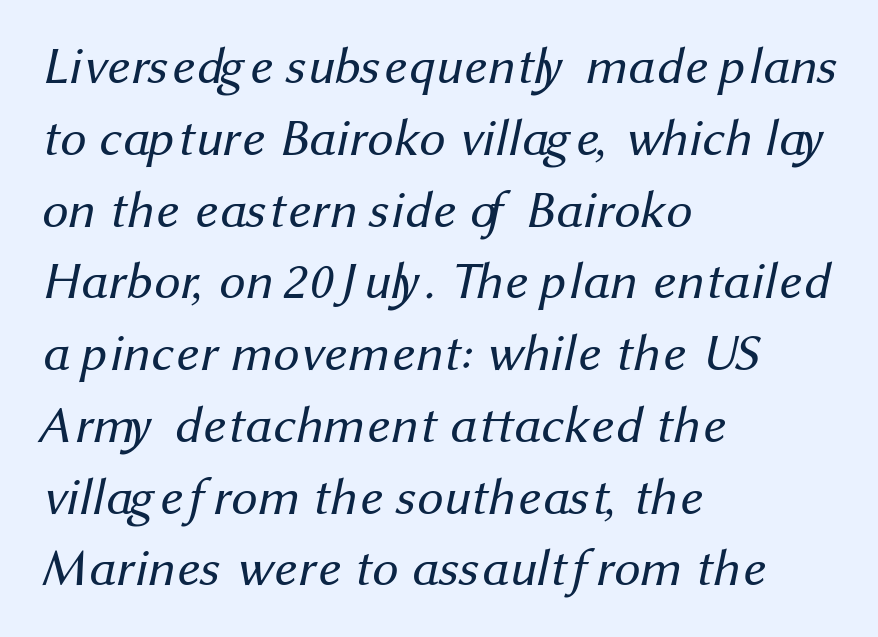
The zone under the glyphs is completely vacant. Vertically, the passage feels balanced, rows spaced as you'd expect. The letters carry no serifs — their stems end cleanly without finishing strokes. The face used here is rendered with its standard letterfit.
